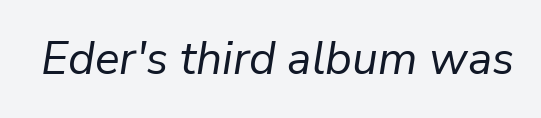
{"italic": "yes", "lean": "right", "slant_degrees": 9, "bold": "no", "weight": "regular", "width": "normal", "stroke_contrast": "low", "x_height": "medium", "monospaced": "no", "underline": "no", "letter_spacing": "normal", "letter_spacing_em": 0.0, "glyph_px": 46}
